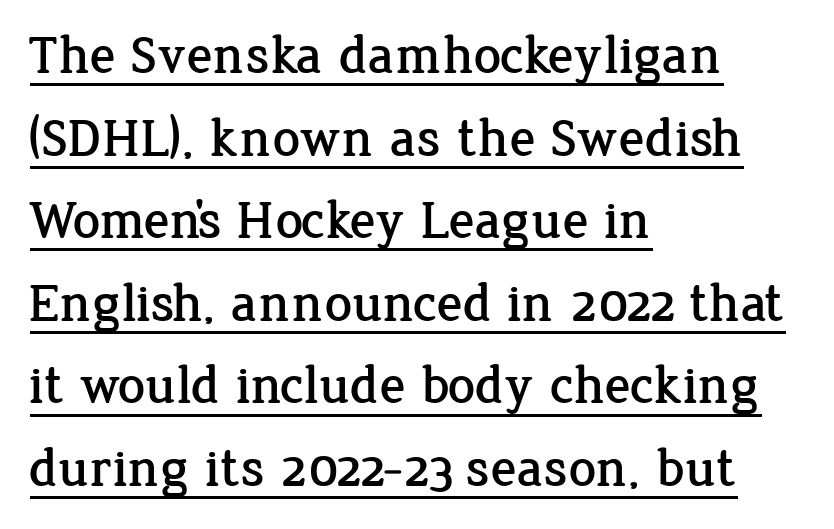
{"serif": "yes", "italic": "no", "width": "normal", "stroke_contrast": "low", "x_height": "medium", "monospaced": "no", "underline": "yes", "align": "left", "line_spacing": "normal", "line_spacing_ratio": 1.53, "letter_spacing": "normal", "letter_spacing_em": 0.0, "glyph_px": 54}
